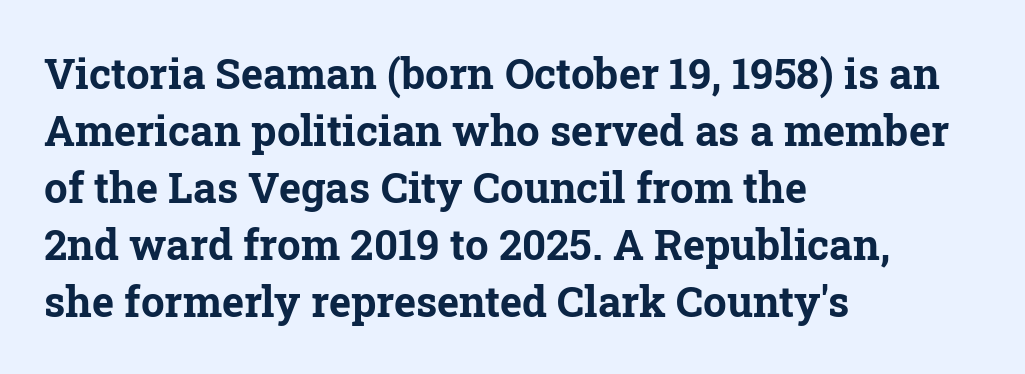
Observe the ordinary spacing: letters are neighbours, not strangers. These lines are composed in type with serifs. The axis of the letterforms is exactly vertical. Normally led — the rows are evenly, conventionally spaced. The lines are quadded left.
